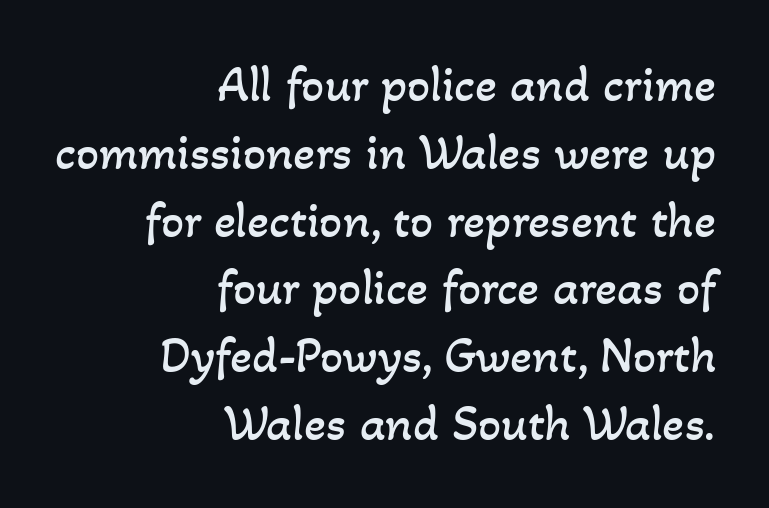
Q: Is the text bold? A: No.
Q: Is the text underlined? A: No.
Q: How is the paragraph aligned? A: Right-aligned.
Q: Is the spacing between letters normal or unusually wide? A: Normal.
Q: Is the spacing between lines tight, normal or loose? A: Normal.
Q: Width (condensed, normal, or wide)? A: Normal.
Q: Stroke contrast? A: Low.
Q: x-height? A: Small.
Q: Monospaced? A: No.
